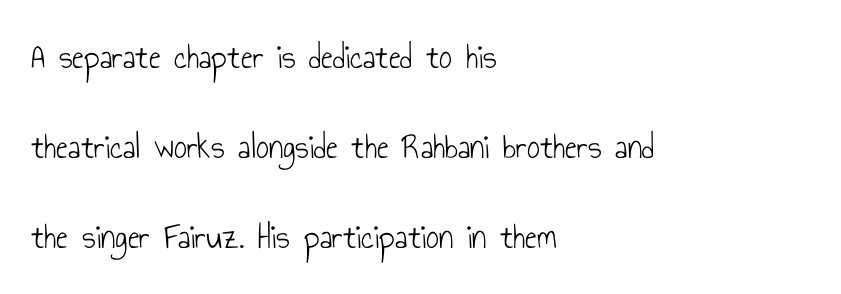
The image shows 36 px light, condensed sans-serif type, upright; set left-aligned, loose line spacing (2.5x), normal letter spacing, not underlined; low stroke contrast and a small x-height.
